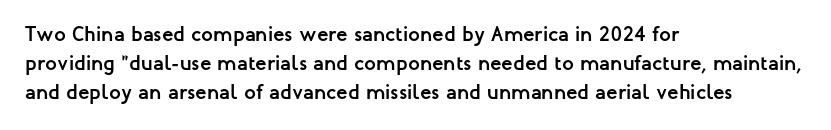
Q: Is the text bold? A: Yes.
Q: Is the text italic (slanted)? A: No, it is upright.
Q: Is the text underlined? A: No.
Q: How is the paragraph aligned? A: Left-aligned.
Q: Is the spacing between letters normal or unusually wide? A: Normal.
Q: Is the spacing between lines tight, normal or loose? A: Normal.
